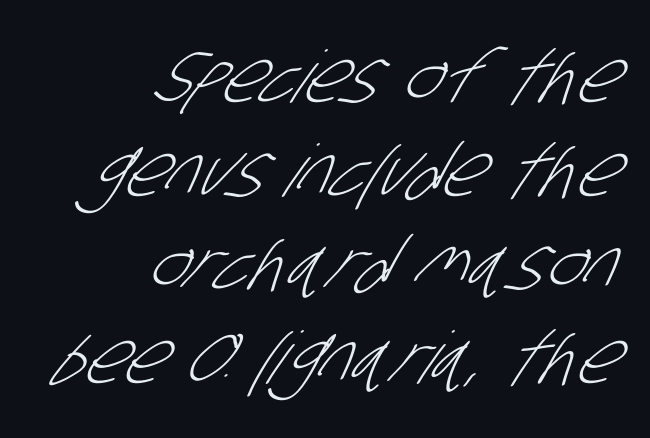
{"serif": "no", "bold": "no", "weight": "light", "width": "condensed", "stroke_contrast": "low", "x_height": "large", "monospaced": "no", "underline": "no", "align": "right", "line_spacing": "normal", "line_spacing_ratio": 1.3, "letter_spacing": "normal", "letter_spacing_em": 0.0, "glyph_px": 72}
